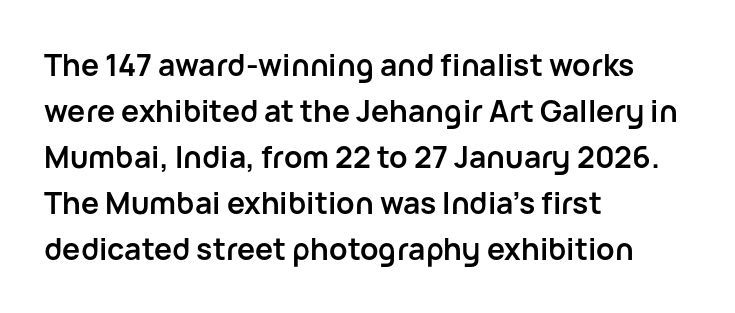
Q: Is the text bold? A: Yes.
Q: Is the text italic (slanted)? A: No, it is upright.
Q: Is the typeface a serif or a sans-serif typeface? A: Sans-serif.
Q: Is the text underlined? A: No.
Q: How is the paragraph aligned? A: Left-aligned.
Q: Is the spacing between letters normal or unusually wide? A: Normal.
Q: Is the spacing between lines tight, normal or loose? A: Normal.
Q: Width (condensed, normal, or wide)? A: Normal.
Q: Stroke contrast? A: Low.
Q: x-height? A: Medium.
Q: Monospaced? A: No.
